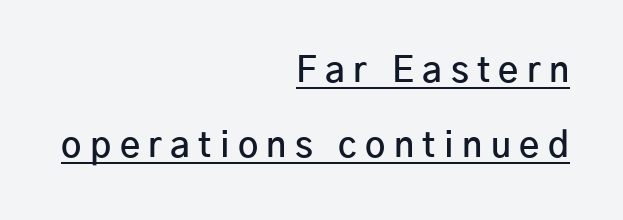
Q: Is the text bold? A: Semi-bold.
Q: Is the text italic (slanted)? A: No, it is upright.
Q: Is the typeface a serif or a sans-serif typeface? A: Sans-serif.
Q: Is the text underlined? A: Yes.
Q: How is the paragraph aligned? A: Right-aligned.
Q: Is the spacing between letters normal or unusually wide? A: Unusually wide.
Q: Is the spacing between lines tight, normal or loose? A: Loose.
Q: Width (condensed, normal, or wide)? A: Normal.
Q: Stroke contrast? A: Low.
Q: x-height? A: Medium.
Q: Monospaced? A: No.
